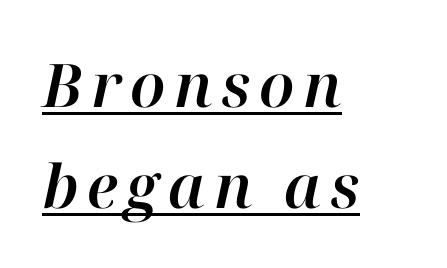
The image shows 60 px text type, italic (leaning right); set left-aligned, normal line spacing (1.68x), underlined; high stroke contrast and a medium x-height.
